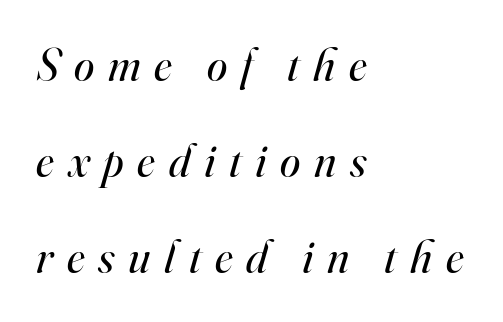
The image shows 46 px regular-weight serif type, italic (leaning right); set left-aligned, loose line spacing (2.09x), unusually wide letter spacing (+0.3 em), not underlined; high stroke contrast and a small x-height.
